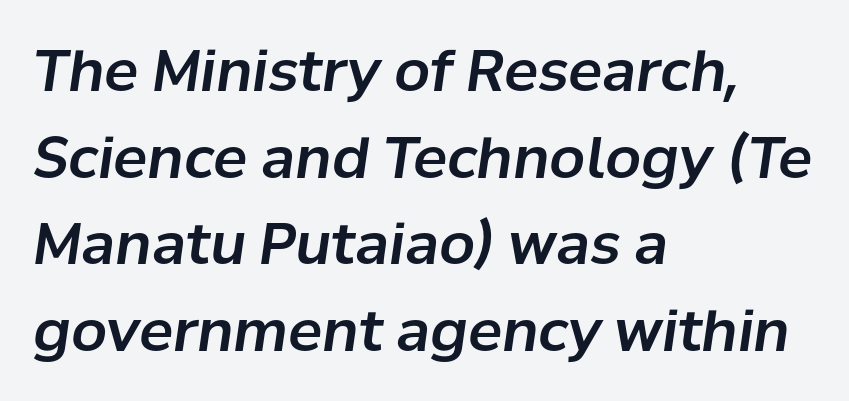
{"italic": "yes", "lean": "right", "slant_degrees": 8, "width": "normal", "stroke_contrast": "low", "x_height": "medium", "monospaced": "no", "underline": "no", "align": "left", "line_spacing": "normal", "line_spacing_ratio": 1.52, "letter_spacing": "normal", "letter_spacing_em": 0.0, "glyph_px": 57}
